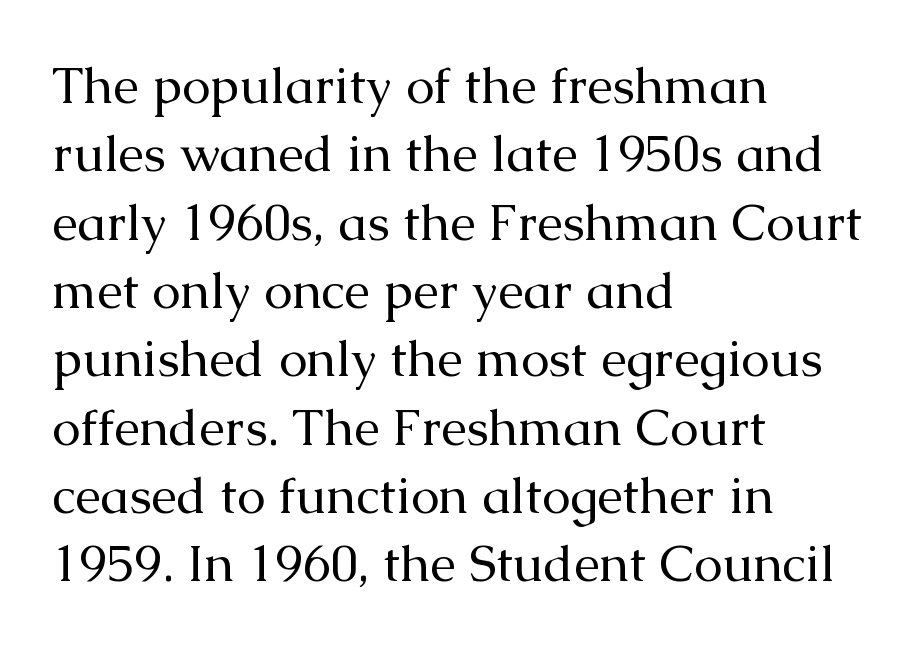
Q: Is the text bold? A: No.
Q: Is the text italic (slanted)? A: No, it is upright.
Q: Is the typeface a serif or a sans-serif typeface? A: Serif.
Q: Is the text underlined? A: No.
Q: How is the paragraph aligned? A: Left-aligned.
Q: Is the spacing between letters normal or unusually wide? A: Normal.
Q: Is the spacing between lines tight, normal or loose? A: Normal.
Q: Width (condensed, normal, or wide)? A: Normal.
Q: Stroke contrast? A: Medium.
Q: x-height? A: Medium.
Q: Monospaced? A: No.
